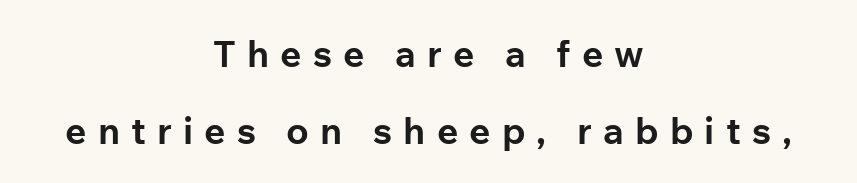
{"serif": "no", "italic": "no", "bold": "yes", "weight": "bold", "width": "normal", "stroke_contrast": "low", "x_height": "medium", "monospaced": "no", "underline": "no", "align": "center", "line_spacing": "loose", "line_spacing_ratio": 2.08, "letter_spacing": "wide", "letter_spacing_em": 0.3, "glyph_px": 37}
